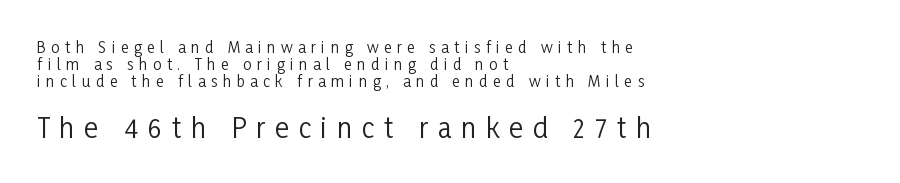
The typeface has the unassuming heft of standard copy or less. The specimen omits any rule beneath the text block's lines. Look at the tracking — it's clearly loosened, letters drifting apart. Which margin do the lines hug? The left one — the right edge is uneven. Tightly led — the rows are bunched. Posture: upright roman.
